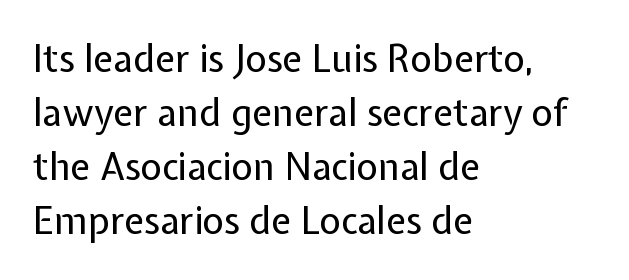
Q: Is the text bold? A: No.
Q: Is the text italic (slanted)? A: No, it is upright.
Q: Is the typeface a serif or a sans-serif typeface? A: Sans-serif.
Q: Is the text underlined? A: No.
Q: How is the paragraph aligned? A: Left-aligned.
Q: Is the spacing between letters normal or unusually wide? A: Normal.
Q: Is the spacing between lines tight, normal or loose? A: Normal.
Q: Width (condensed, normal, or wide)? A: Normal.
Q: Stroke contrast? A: Low.
Q: x-height? A: Medium.
Q: Monospaced? A: No.
